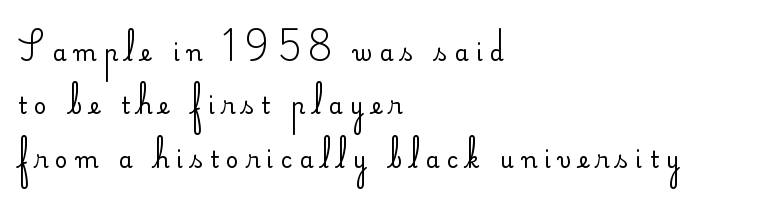
Q: Is the text bold? A: No.
Q: Is the text italic (slanted)? A: No, it is upright.
Q: Is the text underlined? A: No.
Q: How is the paragraph aligned? A: Left-aligned.
Q: Is the spacing between letters normal or unusually wide? A: Unusually wide.
Q: Is the spacing between lines tight, normal or loose? A: Loose.
